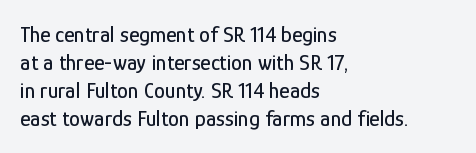
Style check: upright. Decoration check: the copy has no underline. The gaps between neighbouring characters are ordinary and unremarkable. This sample is left-justified, so line endings fall wherever the words run out. The rows are spaced the way most documents space them.
